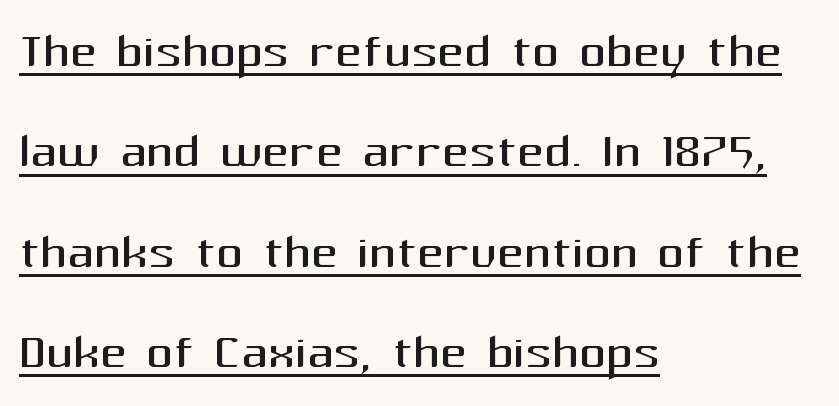
The image shows 66 px regular-weight sans-serif type, upright; set left-aligned, normal line spacing (1.52x), normal letter spacing, underlined; medium stroke contrast and a medium x-height.
